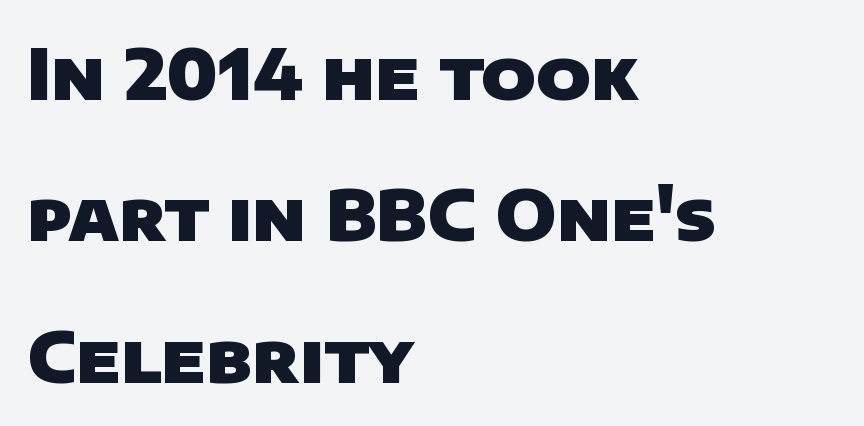
Vertical spacing — loose. There is no visible air inserted between adjacent glyphs. The characters look thick and weighty, a clear bold. Note the varied advance widths — an 'i' is clearly narrower than an 'm'. Underline: absent.
